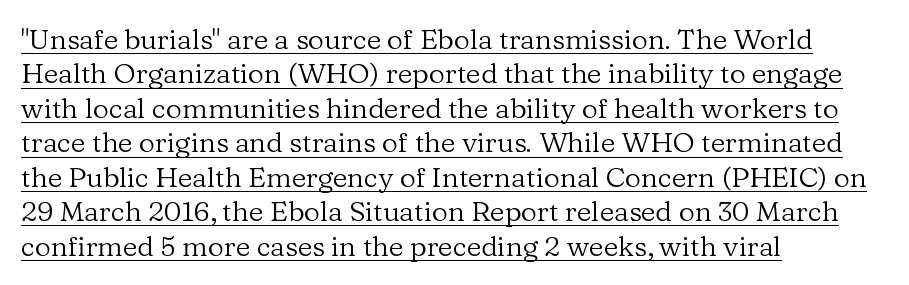
{"serif": "yes", "italic": "no", "bold": "no", "weight": "regular", "width": "normal", "stroke_contrast": "low", "x_height": "medium", "monospaced": "no", "underline": "yes", "align": "left", "line_spacing_ratio": 1.23, "letter_spacing": "normal", "letter_spacing_em": 0.0, "glyph_px": 28}
